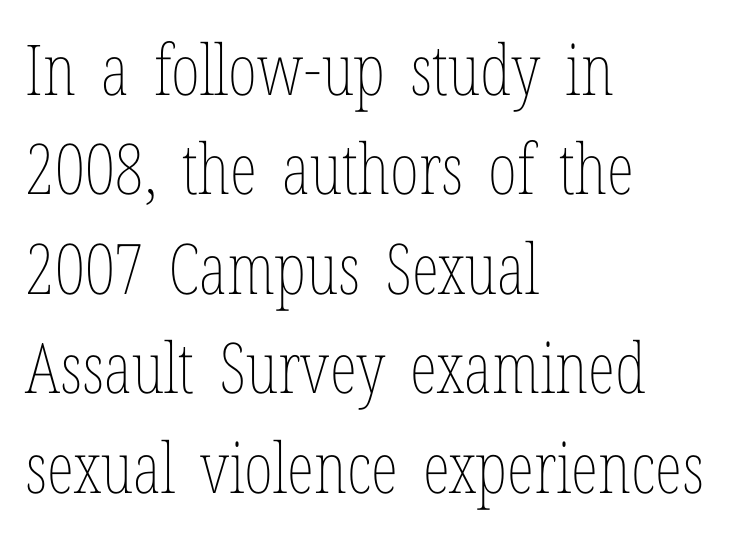
Short and long lines alike share a common starting point at left. The face used here is rendered with its standard letterfit. Vertical stems look standard width or narrower in stroke. Any mark beneath the type? The region is blank. The space between consecutive lines is moderate. Every character sits straight up, as roman type does.
